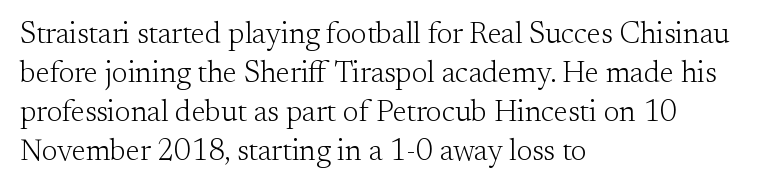
Q: Is the text bold? A: No.
Q: Is the text italic (slanted)? A: No, it is upright.
Q: Is the typeface a serif or a sans-serif typeface? A: Serif.
Q: Is the text underlined? A: No.
Q: How is the paragraph aligned? A: Left-aligned.
Q: Is the spacing between letters normal or unusually wide? A: Normal.
Q: Is the spacing between lines tight, normal or loose? A: Normal.
Q: Width (condensed, normal, or wide)? A: Normal.
Q: Stroke contrast? A: Medium.
Q: x-height? A: Small.
Q: Monospaced? A: No.
